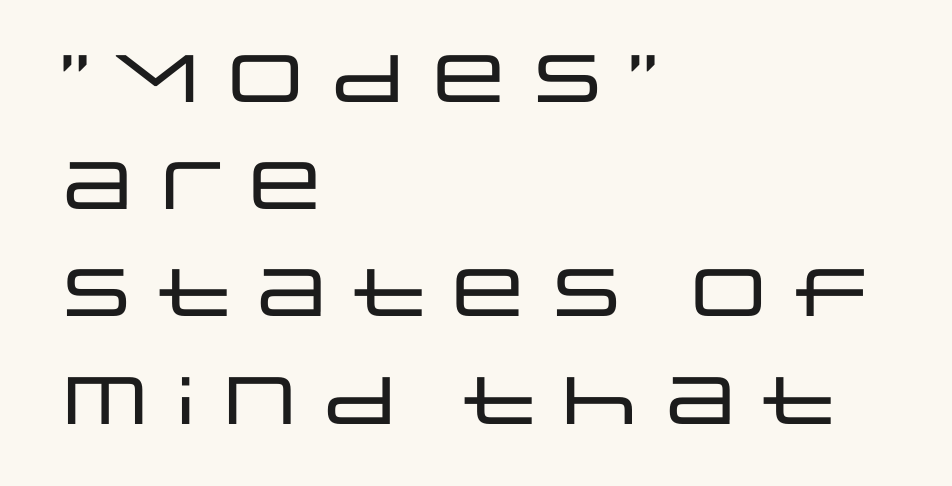
You could not count columns in this text — the font is proportionally spaced. Here the glyphs are tracked normally, forming tight word shapes. Designer's note — italics off, roman on. Short and long lines alike share a common starting point at left. In terms of leading, this rendering sits right in the middle. Quick note: underline off.
